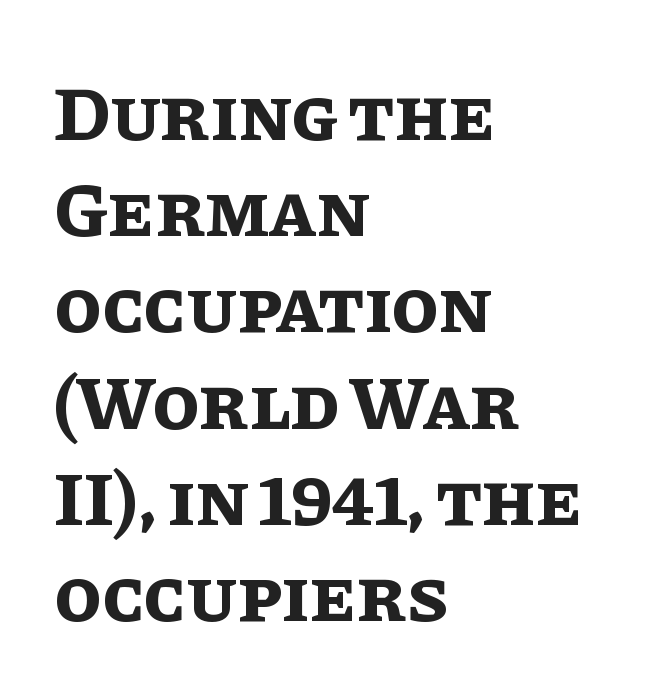
{"italic": "no", "bold": "yes", "weight": "bold", "width": "normal", "stroke_contrast": "low", "x_height": "large", "monospaced": "no", "underline": "no", "align": "left", "line_spacing": "normal", "line_spacing_ratio": 1.25, "letter_spacing": "normal", "letter_spacing_em": 0.0, "glyph_px": 77}
